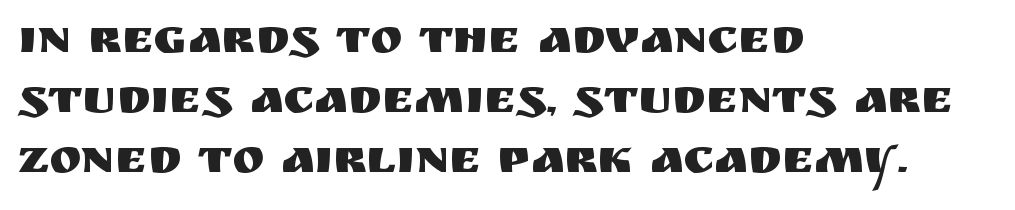
The image shows 48 px sans-serif type, upright; set left-aligned, normal line spacing (1.25x), normal letter spacing, not underlined; medium stroke contrast and a large x-height.
